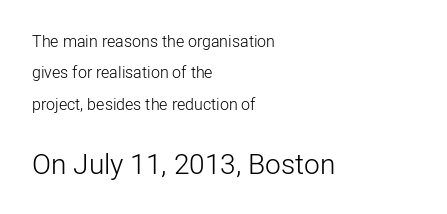
{"serif": "no", "italic": "no", "bold": "no", "weight": "light", "width": "normal", "stroke_contrast": "low", "x_height": "medium", "monospaced": "no", "underline": "no", "align": "left", "line_spacing": "loose", "line_spacing_ratio": 1.96, "letter_spacing": "normal", "letter_spacing_em": 0.0, "larger_block": "second", "size_ratio": 1.75, "glyph_px": 28}
